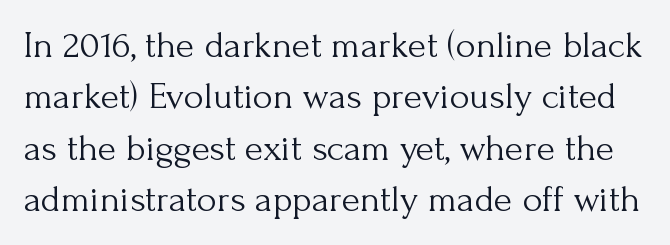
The image shows 38 px light serif type, upright; set normal line spacing (1.35x), normal letter spacing, not underlined; medium stroke contrast and a small x-height.
